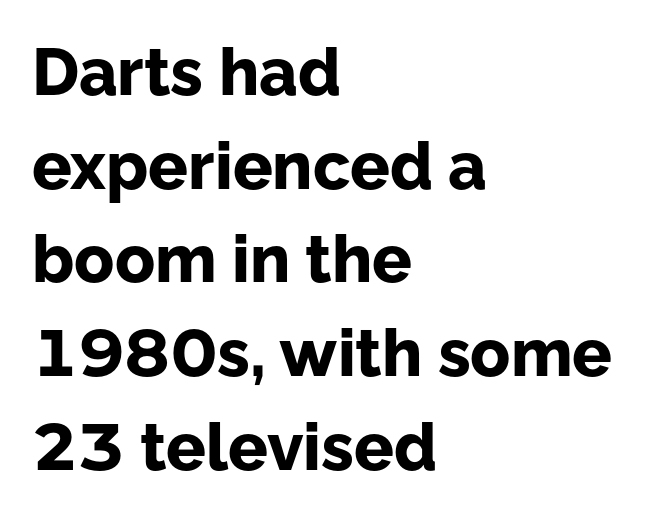
Unlike italic type, these characters show no tilt at all. A clean baseline with only descenders dipping below it. The passage shown is typeset with a sans-serif family. Caption: bold face, heavy strokes.
